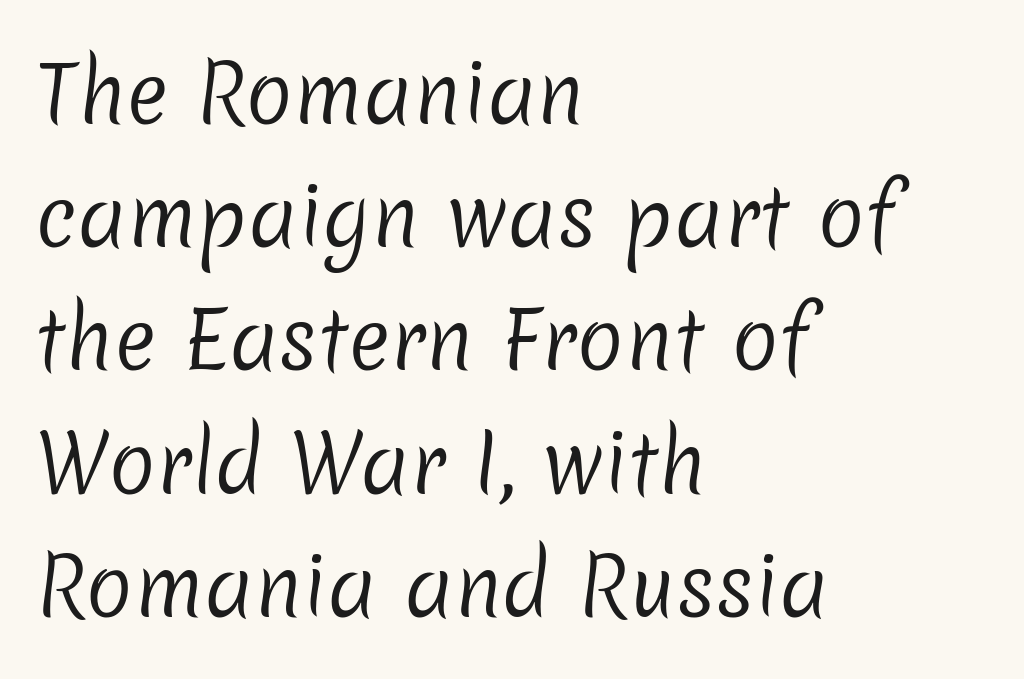
{"serif": "no", "bold": "no", "weight": "regular", "width": "normal", "stroke_contrast": "low", "x_height": "medium", "monospaced": "no", "underline": "no", "align": "left", "line_spacing": "normal", "line_spacing_ratio": 1.56, "letter_spacing": "normal", "letter_spacing_em": 0.0, "glyph_px": 79}
